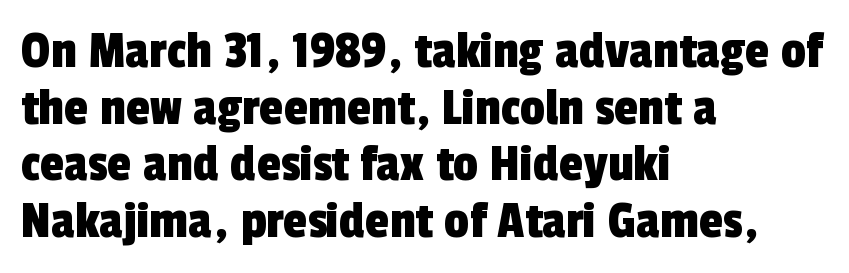
The image shows 55 px condensed sans-serif type; set left-aligned, tight line spacing (1.03x), normal letter spacing, not underlined; a medium x-height.
